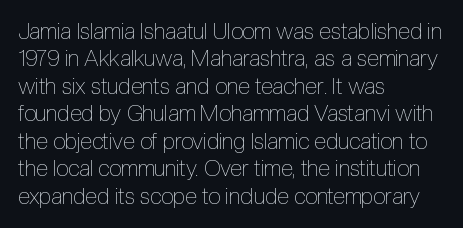
Counters stay open thanks to moderate or lighter strokes. All the whitespace from short lines collects on the right. Normally led — the rows are evenly, conventionally spaced. The glyphs are unaccompanied by any horizontal stroke below them.
